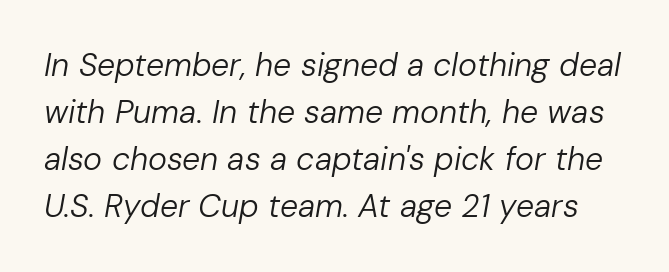
A typesetter would call this proportional, since set widths differ per character. Evenly set lines give the paragraph a standard silhouette. Has an underline been added? It has not. Tracking here is standard; glyphs follow each other at the usual distance.
